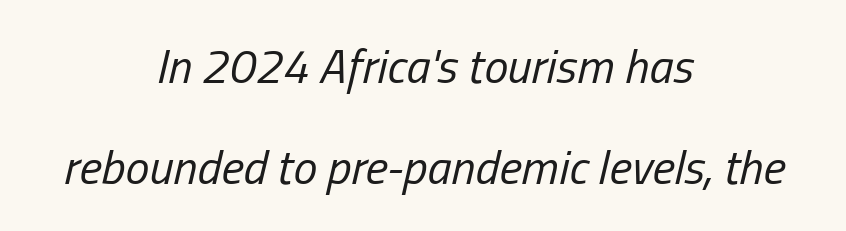
The image shows 48 px regular-weight, condensed type, italic (leaning right); set centered, loose line spacing (2.1x), normal letter spacing, not underlined; low stroke contrast and a medium x-height.
